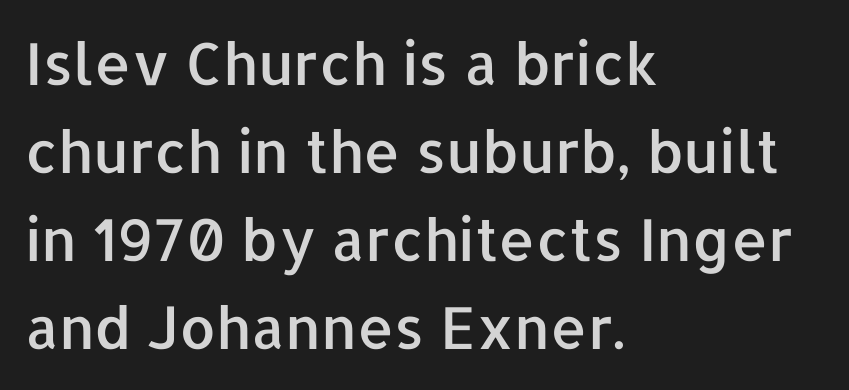
{"serif": "no", "italic": "no", "width": "normal", "stroke_contrast": "low", "x_height": "medium", "monospaced": "no", "underline": "no", "align": "left", "line_spacing": "normal", "line_spacing_ratio": 1.52, "letter_spacing": "normal", "letter_spacing_em": 0.0, "glyph_px": 58}
